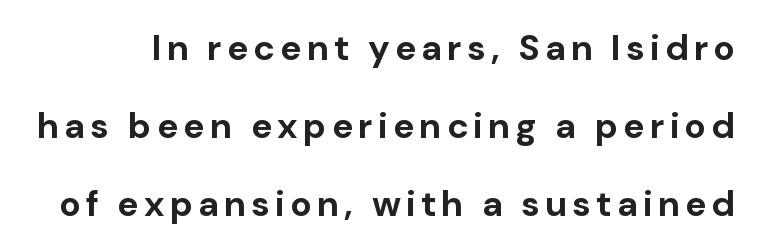
{"serif": "no", "italic": "no", "bold": "yes", "weight": "bold", "width": "normal", "stroke_contrast": "low", "x_height": "medium", "monospaced": "no", "underline": "no", "line_spacing": "loose", "line_spacing_ratio": 2.16, "glyph_px": 36}
